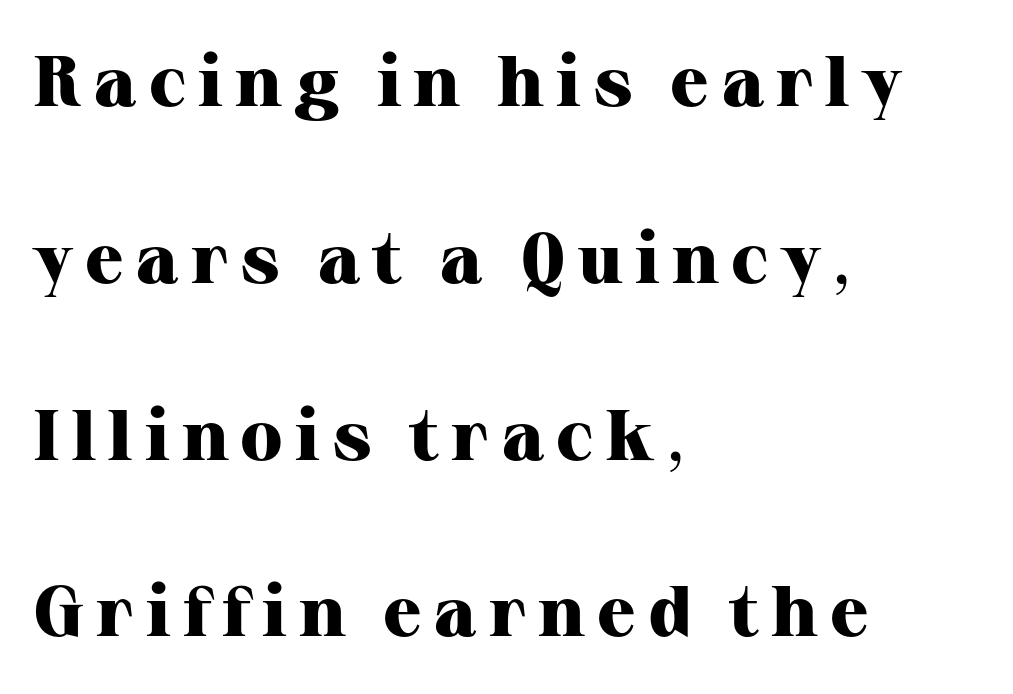
The image shows 71 px heavy serif type, upright; set left-aligned, loose line spacing (2.49x), not underlined; high stroke contrast and a medium x-height.
